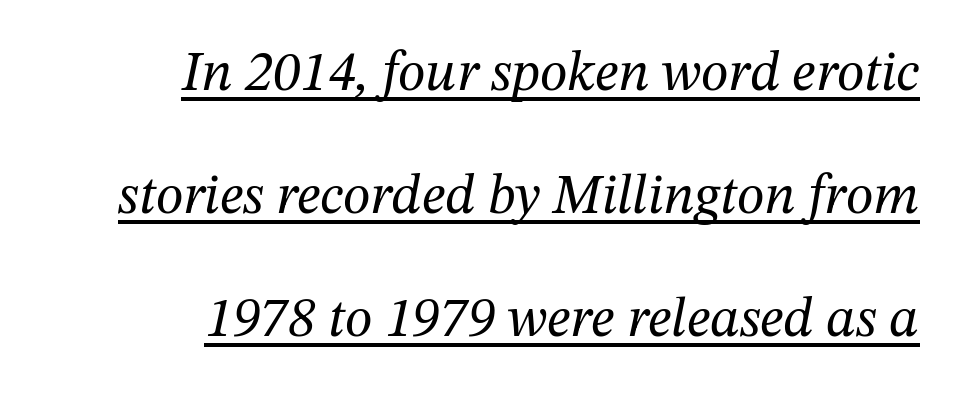
All the whitespace from short lines collects on the left. Characters follow at the spacing the type designer built in. Stroke thickness stays within the range of a standard reading face or lighter. Notice the wide empty band between every row — that's loose leading. Is this a fixed-width face? No — the glyphs have proportional, varying widths. Is the type slanted? Yes — the strokes lean at a clear angle.
